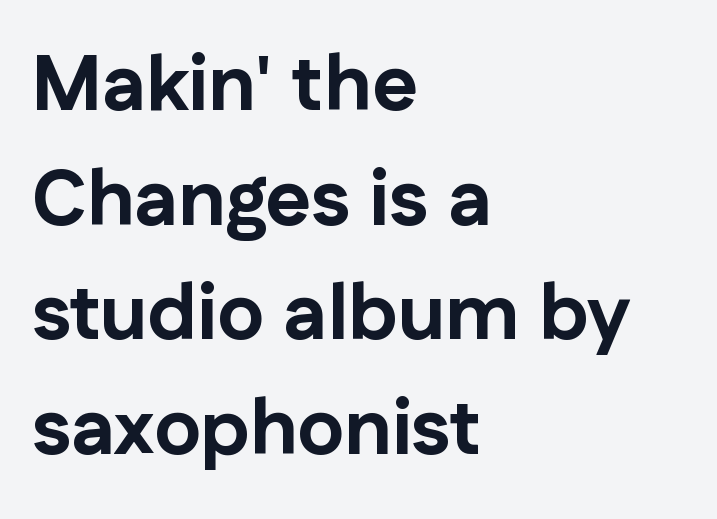
The image shows 78 px bold sans-serif type, upright; set left-aligned, normal line spacing (1.47x), normal letter spacing, not underlined; low stroke contrast and a medium x-height.
